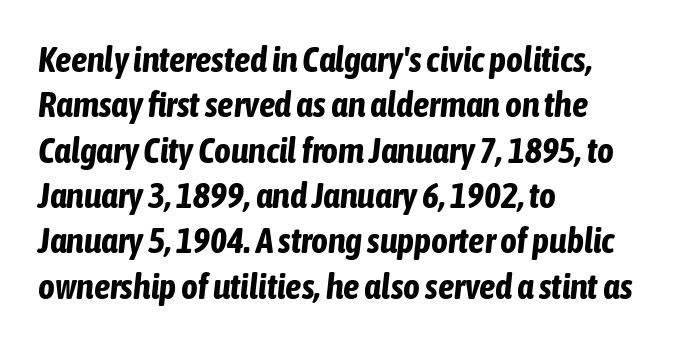
Q: Is the text bold? A: Yes.
Q: Is the text italic (slanted)? A: Yes, it leans right by about 6 degrees.
Q: Is the text underlined? A: No.
Q: How is the paragraph aligned? A: Left-aligned.
Q: Is the spacing between letters normal or unusually wide? A: Normal.
Q: Is the spacing between lines tight, normal or loose? A: Normal.
Q: Width (condensed, normal, or wide)? A: Condensed.
Q: Stroke contrast? A: Low.
Q: x-height? A: Medium.
Q: Monospaced? A: No.
